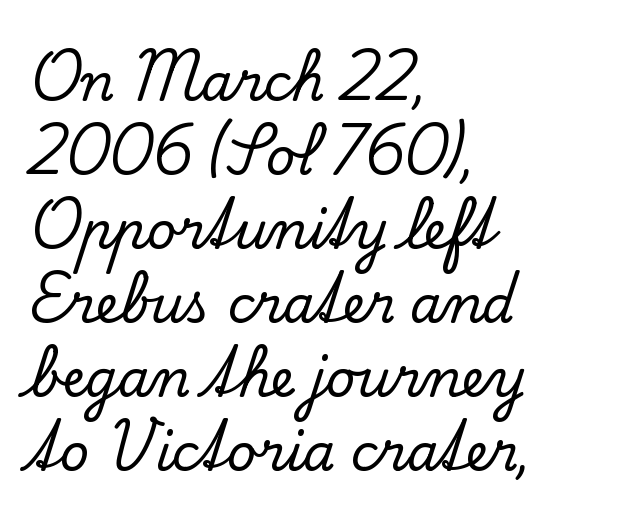
Q: Is the text italic (slanted)? A: Yes.
Q: Is the typeface a serif or a sans-serif typeface? A: Serif.
Q: Is the text underlined? A: No.
Q: How is the paragraph aligned? A: Left-aligned.
Q: Is the spacing between letters normal or unusually wide? A: Normal.
Q: Is the spacing between lines tight, normal or loose? A: Normal.
Q: Width (condensed, normal, or wide)? A: Normal.
Q: Stroke contrast? A: Low.
Q: x-height? A: Small.
Q: Monospaced? A: No.
